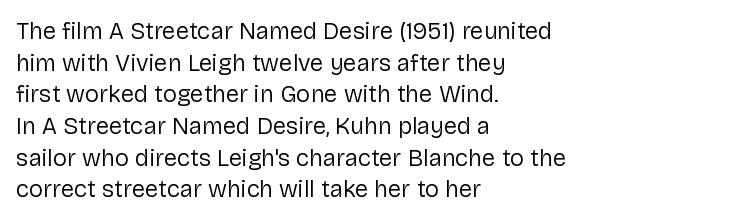
Q: Is the text bold? A: No.
Q: Is the text italic (slanted)? A: No, it is upright.
Q: Is the text underlined? A: No.
Q: How is the paragraph aligned? A: Left-aligned.
Q: Is the spacing between letters normal or unusually wide? A: Normal.
Q: Is the spacing between lines tight, normal or loose? A: Normal.
